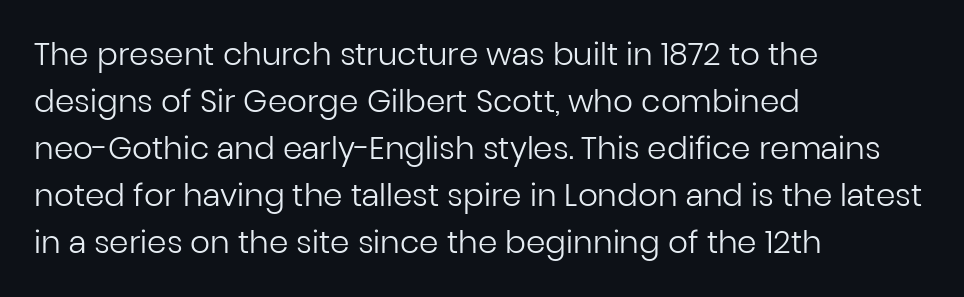
Q: Is the text bold? A: No.
Q: Is the text italic (slanted)? A: No, it is upright.
Q: Is the typeface a serif or a sans-serif typeface? A: Sans-serif.
Q: Is the text underlined? A: No.
Q: How is the paragraph aligned? A: Left-aligned.
Q: Is the spacing between letters normal or unusually wide? A: Normal.
Q: Is the spacing between lines tight, normal or loose? A: Normal.
Q: Width (condensed, normal, or wide)? A: Normal.
Q: Stroke contrast? A: Low.
Q: x-height? A: Medium.
Q: Monospaced? A: No.
